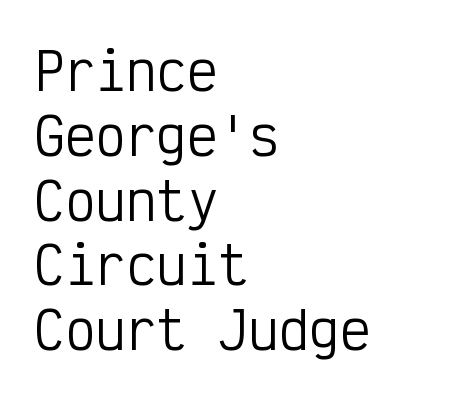
The image shows 51 px regular-weight, condensed sans-serif type, upright, monospaced; set left-aligned, normal line spacing (1.27x), normal letter spacing, not underlined; low stroke contrast and a medium x-height.
